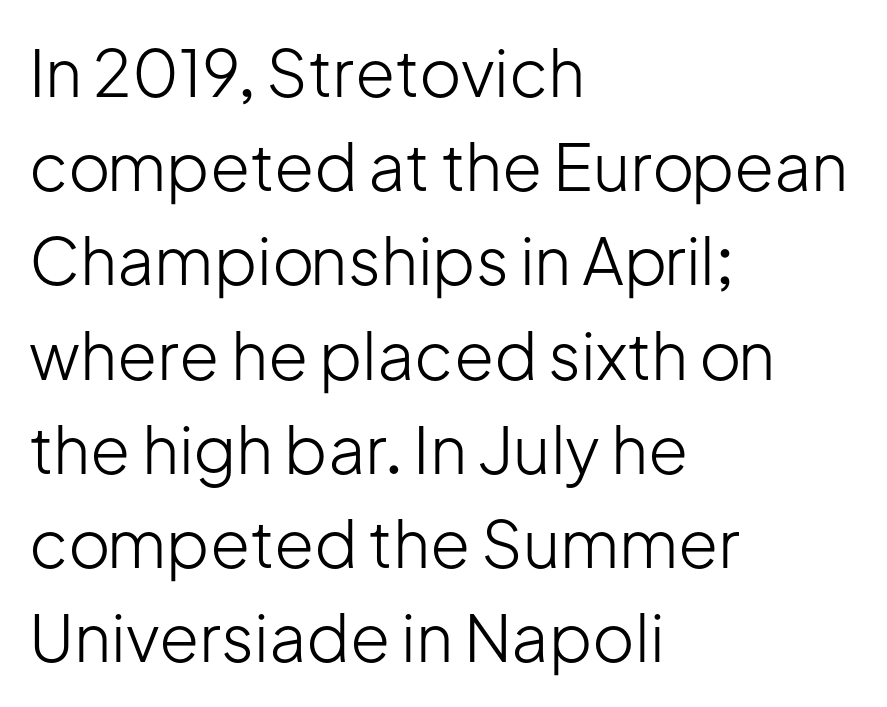
Q: Is the text bold? A: No.
Q: Is the text italic (slanted)? A: No, it is upright.
Q: Is the typeface a serif or a sans-serif typeface? A: Sans-serif.
Q: Is the text underlined? A: No.
Q: How is the paragraph aligned? A: Left-aligned.
Q: Is the spacing between letters normal or unusually wide? A: Normal.
Q: Is the spacing between lines tight, normal or loose? A: Normal.
Q: Width (condensed, normal, or wide)? A: Normal.
Q: Stroke contrast? A: Low.
Q: x-height? A: Medium.
Q: Monospaced? A: No.
